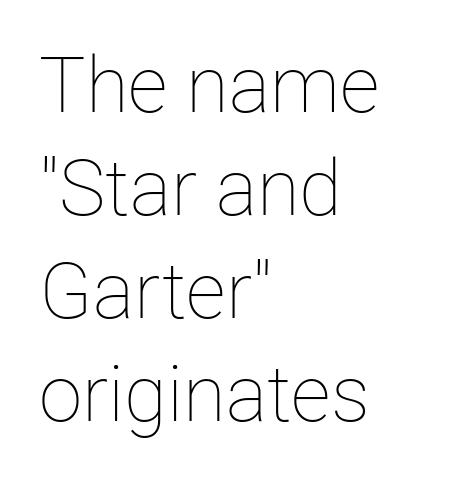
{"italic": "no", "bold": "no", "weight": "thin", "width": "normal", "stroke_contrast": "low", "x_height": "medium", "monospaced": "no", "underline": "no", "align": "left", "line_spacing": "normal", "line_spacing_ratio": 1.32, "letter_spacing": "normal", "letter_spacing_em": 0.0, "glyph_px": 78}
